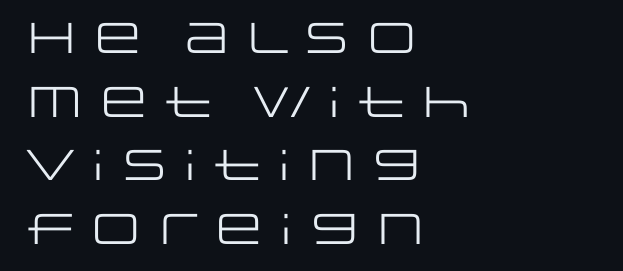
{"serif": "no", "italic": "no", "bold": "no", "weight": "regular", "width": "wide", "stroke_contrast": "low", "x_height": "large", "monospaced": "no", "underline": "no", "align": "left", "line_spacing": "normal", "line_spacing_ratio": 1.48, "letter_spacing": "normal", "letter_spacing_em": 0.0, "glyph_px": 43}
